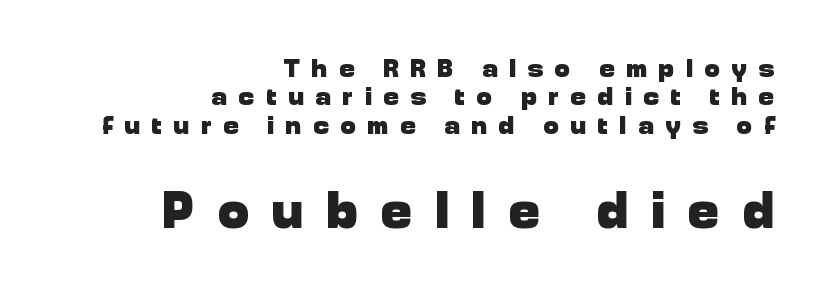
Q: Is the text bold? A: Yes.
Q: Is the text italic (slanted)? A: No, it is upright.
Q: Is the typeface a serif or a sans-serif typeface? A: Sans-serif.
Q: Is the text underlined? A: No.
Q: How is the paragraph aligned? A: Right-aligned.
Q: Is the spacing between letters normal or unusually wide? A: Unusually wide.
Q: Is the spacing between lines tight, normal or loose? A: Tight.
Q: Which block of text is set in a larger size, the first (top) or the second (bottom)? A: The second (bottom) one.
Q: Width (condensed, normal, or wide)? A: Normal.
Q: Stroke contrast? A: Low.
Q: x-height? A: Medium.
Q: Monospaced? A: No.
